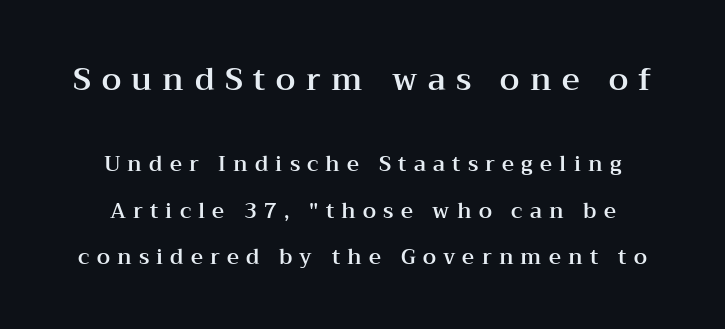
The lettering stays uniformly vertical, giving the passage a roman look. The rendering positions every line midway between the sides. Large over small — that's the arrangement of the two blocks here. Rows of type keep a wide berth in the vertical direction. Someone cranked the tracking dial way up on this one.
